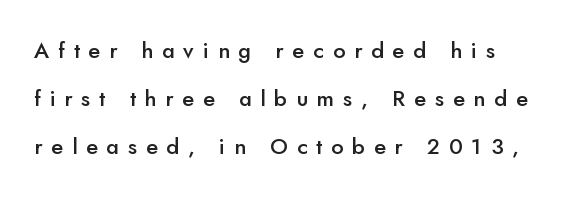
Q: Is the text bold? A: Semi-bold.
Q: Is the text italic (slanted)? A: No, it is upright.
Q: Is the text underlined? A: No.
Q: Is the spacing between letters normal or unusually wide? A: Unusually wide.
Q: Is the spacing between lines tight, normal or loose? A: Loose.
